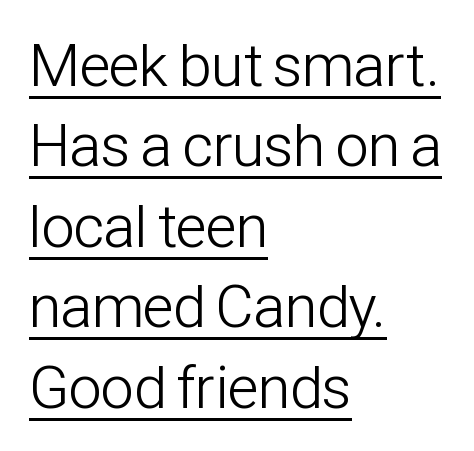
{"serif": "no", "italic": "no", "bold": "no", "weight": "light", "width": "condensed", "stroke_contrast": "low", "x_height": "medium", "monospaced": "no", "underline": "yes", "align": "left", "line_spacing": "normal", "line_spacing_ratio": 1.34, "letter_spacing": "normal", "letter_spacing_em": 0.0, "glyph_px": 60}
